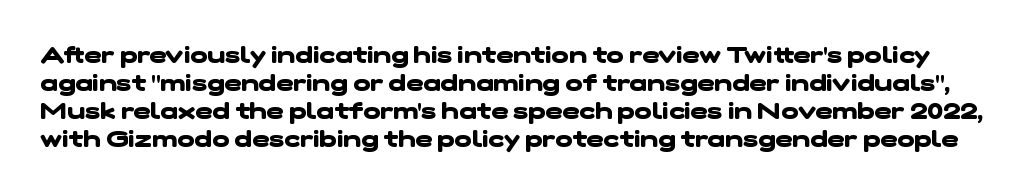
Q: Is the text bold? A: Yes.
Q: Is the text underlined? A: No.
Q: Is the spacing between letters normal or unusually wide? A: Normal.
